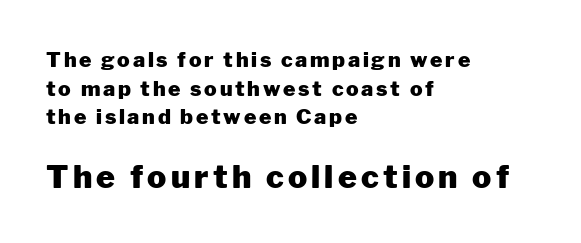
The image shows 32 px heavy sans-serif type, upright; set left-aligned, normal line spacing (1.36x), not underlined; the second (bottom) block is 1.52x larger; low stroke contrast and a medium x-height.
